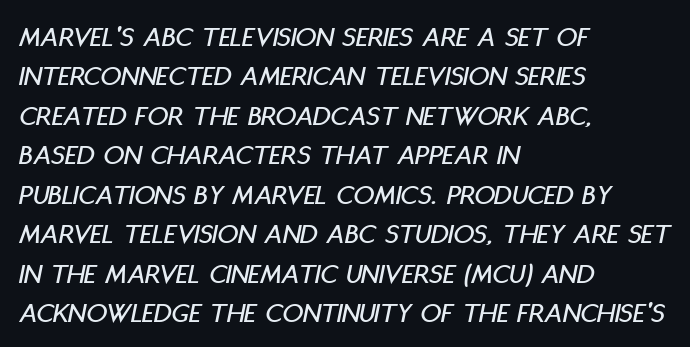
The image shows 29 px condensed type, italic (leaning right); set left-aligned, normal line spacing (1.36x), normal letter spacing, not underlined; low stroke contrast and a large x-height.
